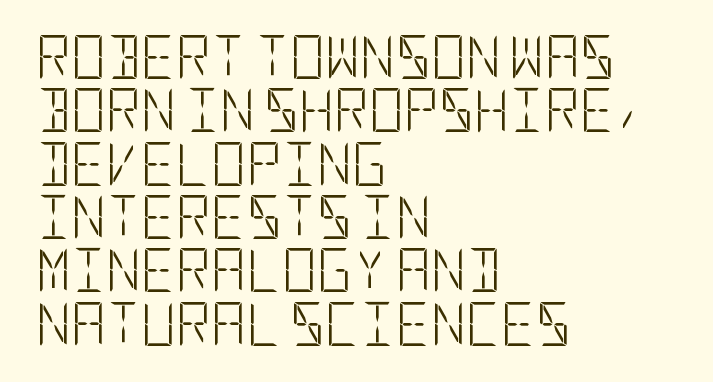
{"serif": "no", "italic": "no", "bold": "no", "weight": "light", "width": "condensed", "stroke_contrast": "low", "x_height": "large", "underline": "no", "align": "left", "line_spacing_ratio": 1.24, "letter_spacing": "normal", "letter_spacing_em": 0.0, "glyph_px": 43}
